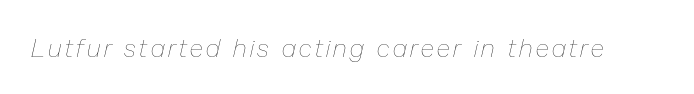
Q: Is the text bold? A: No.
Q: Is the text italic (slanted)? A: Yes, it leans right by about 13 degrees.
Q: Is the text underlined? A: No.
